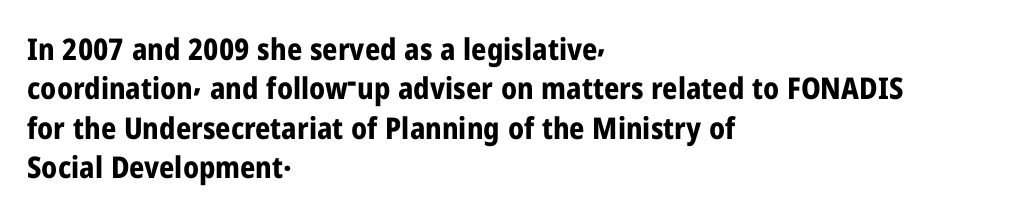
Unlike italic type, these characters show no tilt at all. These lines stack with their left ends in a neat column. Spacing between characters is what you'd get straight out of the box. Looks like regular typesetting: each glyph gets only the width it needs.
